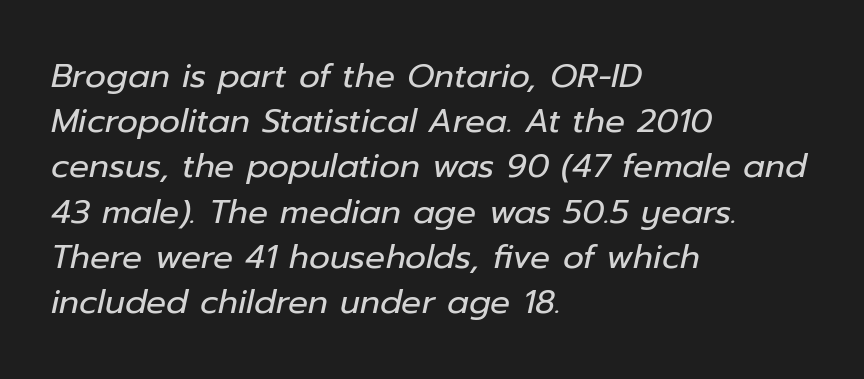
Q: Is the text bold? A: No.
Q: Is the text italic (slanted)? A: Yes, it leans right by about 12 degrees.
Q: Is the text underlined? A: No.
Q: How is the paragraph aligned? A: Left-aligned.
Q: Is the spacing between letters normal or unusually wide? A: Normal.
Q: Is the spacing between lines tight, normal or loose? A: Normal.
Q: Width (condensed, normal, or wide)? A: Normal.
Q: Stroke contrast? A: Low.
Q: x-height? A: Medium.
Q: Monospaced? A: No.
